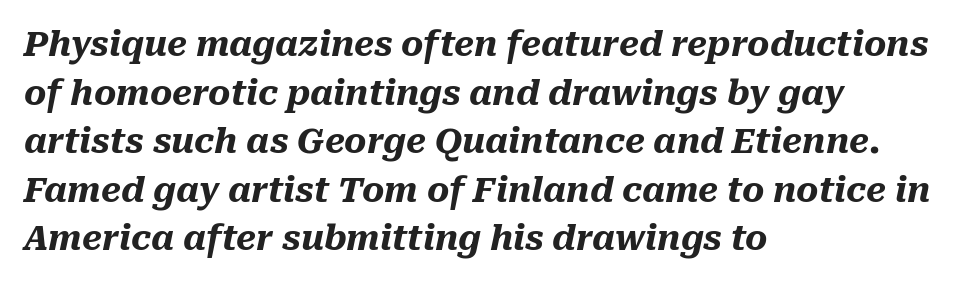
Words float on clear page, feet unadorned. Each glyph is drawn with heavy, bold strokes. The lines in this sample share a left origin and differ only in where they stop. Designer's note — italics engaged.
